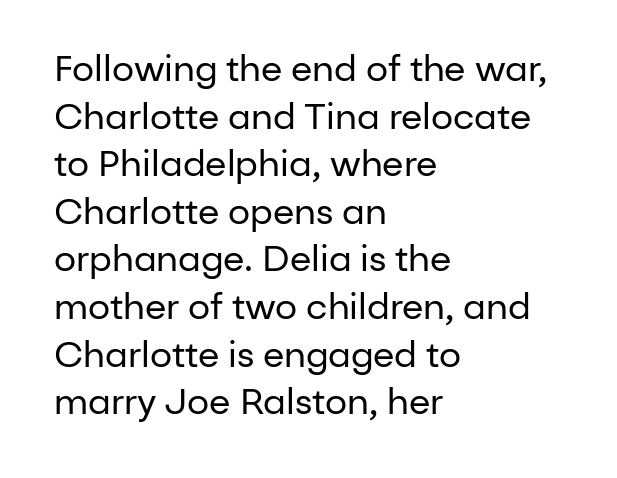
The passage shown is not underscored anywhere. Is the letter spacing exaggerated? No — it looks like the ordinary default. The face used here is proportionally spaced, like ordinary book or web type. Stems and bowls with no extra thickness — not bold.
